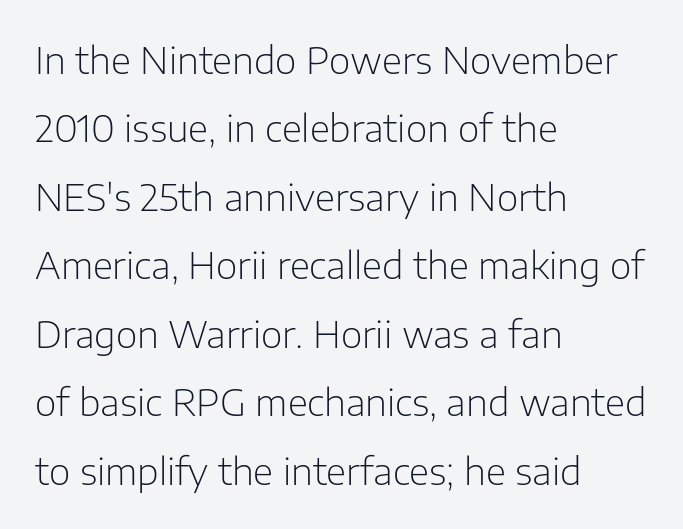
{"serif": "no", "italic": "no", "bold": "no", "weight": "light", "width": "normal", "stroke_contrast": "low", "x_height": "medium", "monospaced": "no", "underline": "no", "align": "left", "line_spacing_ratio": 1.85, "letter_spacing": "normal", "letter_spacing_em": 0.0, "glyph_px": 37}
